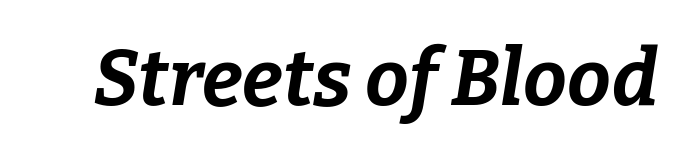
The image shows 78 px bold type, italic (leaning right); set normal letter spacing, not underlined; low stroke contrast and a medium x-height.
